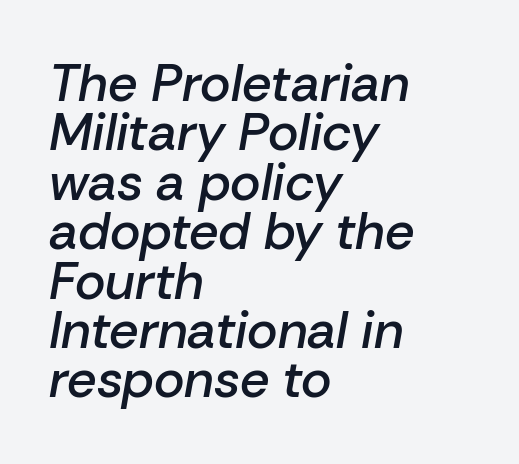
The image shows 52 px semibold type, italic (leaning right); set left-aligned, tight line spacing (0.95x), normal letter spacing, not underlined; low stroke contrast and a medium x-height.
